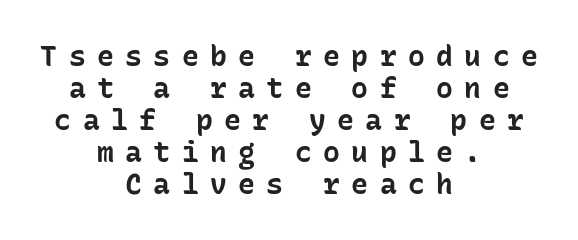
The image shows 28 px bold sans-serif type, upright, monospaced; set centered, tight line spacing (1.14x), unusually wide letter spacing (+0.41 em), not underlined; low stroke contrast and a medium x-height.
